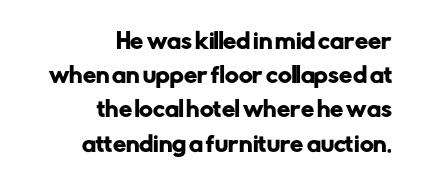
{"italic": "no", "underline": "no", "align": "right", "line_spacing": "normal", "line_spacing_ratio": 1.63, "letter_spacing": "normal", "letter_spacing_em": 0.0, "glyph_px": 21}
